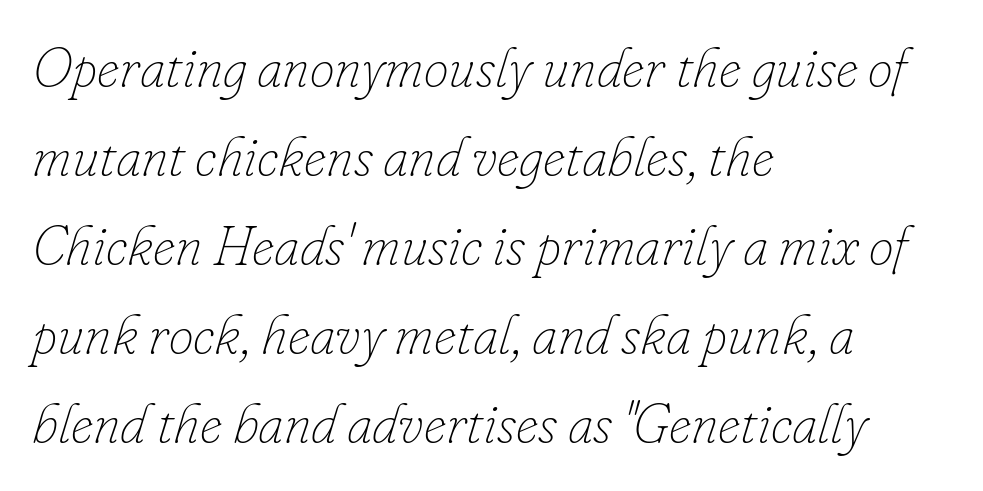
Line beginnings align vertically; line endings do not. Spacing verdict: proportional, widths tailored to each character. Think standard paragraph weight, or any step lighter than that. Compared with ordinary roman type, these characters are visibly tilted. In terms of letterspacing, this is plain default setting. Regarding leading, the lines here are spaced in the standard way.
